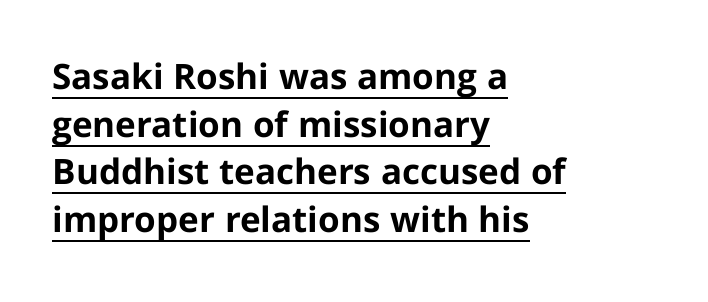
Q: Is the text bold? A: Yes.
Q: Is the text italic (slanted)? A: No, it is upright.
Q: Is the typeface a serif or a sans-serif typeface? A: Sans-serif.
Q: Is the text underlined? A: Yes.
Q: How is the paragraph aligned? A: Left-aligned.
Q: Is the spacing between letters normal or unusually wide? A: Normal.
Q: Is the spacing between lines tight, normal or loose? A: Normal.
Q: Width (condensed, normal, or wide)? A: Normal.
Q: Stroke contrast? A: Low.
Q: x-height? A: Medium.
Q: Monospaced? A: No.
